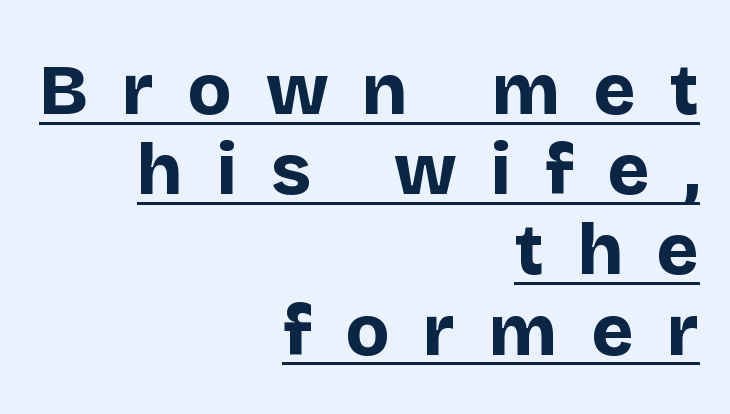
{"serif": "no", "italic": "no", "bold": "yes", "weight": "bold", "width": "normal", "stroke_contrast": "low", "x_height": "large", "monospaced": "no", "underline": "yes", "align": "right", "line_spacing": "tight", "line_spacing_ratio": 1.13, "letter_spacing": "wide", "letter_spacing_em": 0.48, "glyph_px": 71}
